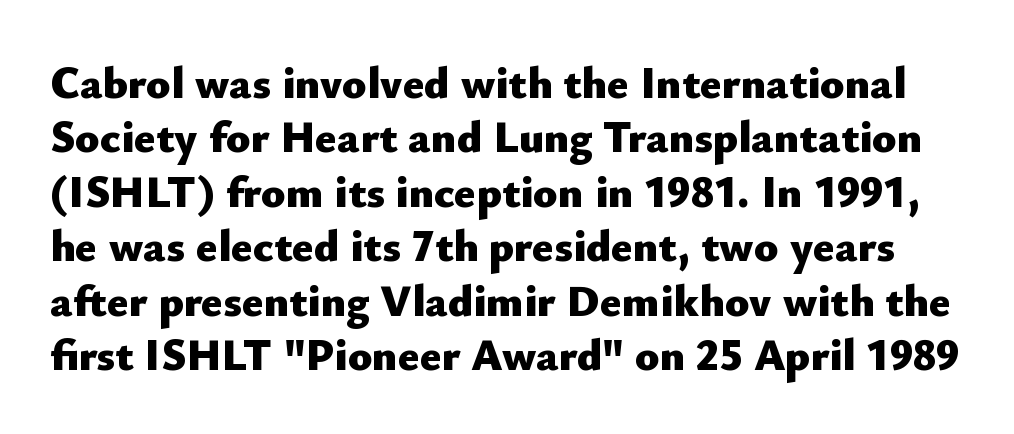
{"serif": "no", "italic": "no", "bold": "yes", "weight": "heavy", "width": "normal", "stroke_contrast": "low", "x_height": "small", "monospaced": "no", "underline": "no", "line_spacing_ratio": 1.21, "letter_spacing": "normal", "letter_spacing_em": 0.0, "glyph_px": 45}
